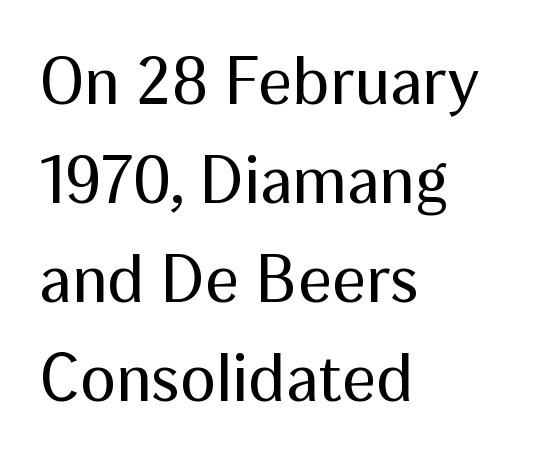
Q: Is the text bold? A: No.
Q: Is the text italic (slanted)? A: No, it is upright.
Q: Is the typeface a serif or a sans-serif typeface? A: Sans-serif.
Q: Is the text underlined? A: No.
Q: How is the paragraph aligned? A: Left-aligned.
Q: Is the spacing between letters normal or unusually wide? A: Normal.
Q: Is the spacing between lines tight, normal or loose? A: Normal.
Q: Width (condensed, normal, or wide)? A: Normal.
Q: Stroke contrast? A: Medium.
Q: x-height? A: Medium.
Q: Monospaced? A: No.
